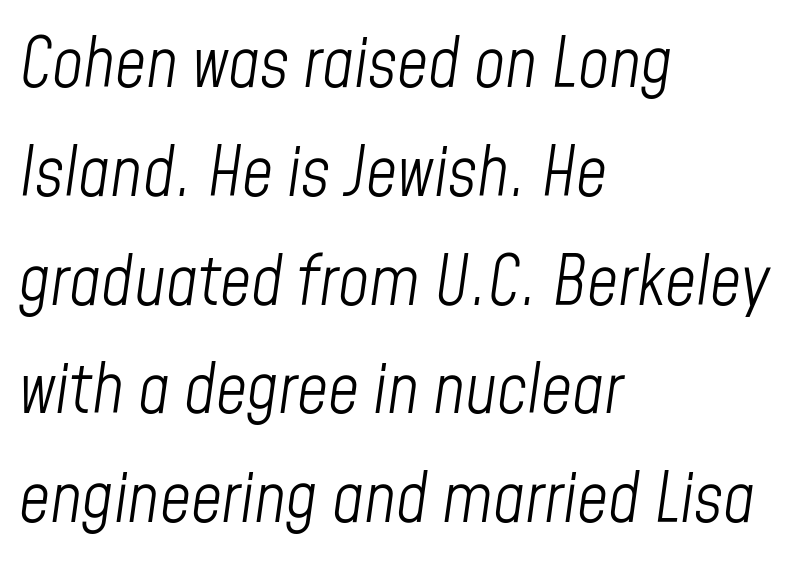
Q: Is the text bold? A: No.
Q: Is the text italic (slanted)? A: Yes, it leans right by about 8 degrees.
Q: Is the text underlined? A: No.
Q: How is the paragraph aligned? A: Left-aligned.
Q: Is the spacing between letters normal or unusually wide? A: Normal.
Q: Is the spacing between lines tight, normal or loose? A: Normal.
Q: Width (condensed, normal, or wide)? A: Condensed.
Q: Stroke contrast? A: Low.
Q: x-height? A: Medium.
Q: Monospaced? A: No.
